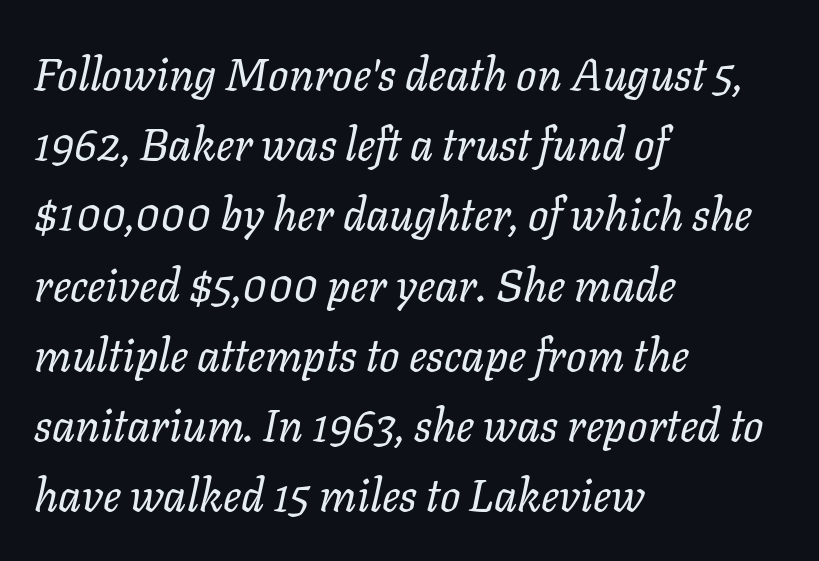
{"italic": "yes", "lean": "right", "slant_degrees": 11, "bold": "no", "weight": "regular", "width": "normal", "stroke_contrast": "low", "x_height": "medium", "monospaced": "no", "underline": "no", "align": "left", "line_spacing": "normal", "line_spacing_ratio": 1.56, "letter_spacing": "normal", "letter_spacing_em": 0.0, "glyph_px": 45}
